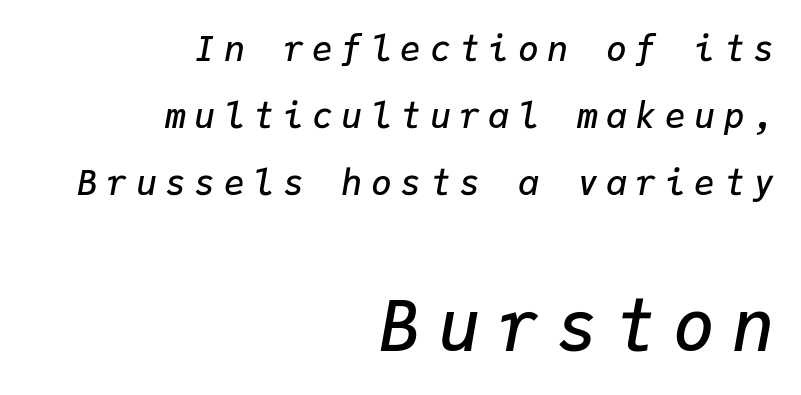
Each new line begins a long way beneath the previous one. Note: smaller setting up top, larger setting below. Caption: semibold face, moderately heavy strokes. It's the slanting kind of type. This rendering widens character spacing well past its baseline value.
